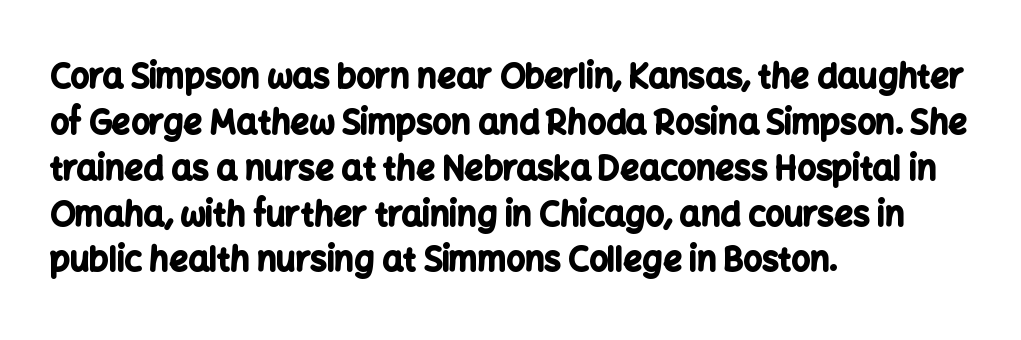
The image shows 33 px bold sans-serif type, upright; set left-aligned, normal line spacing (1.39x), normal letter spacing, not underlined; low stroke contrast and a medium x-height.
